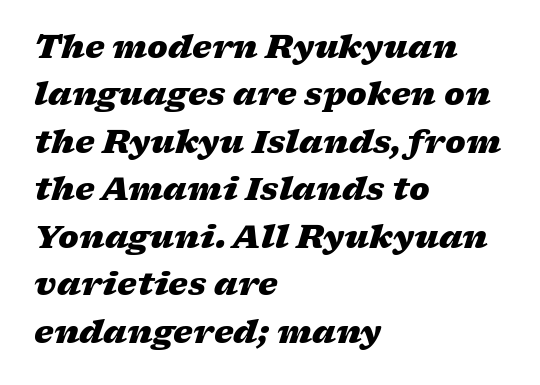
Q: Is the text bold? A: Yes.
Q: Is the text italic (slanted)? A: Yes, it leans right by about 17 degrees.
Q: Is the text underlined? A: No.
Q: How is the paragraph aligned? A: Left-aligned.
Q: Is the spacing between letters normal or unusually wide? A: Normal.
Q: Is the spacing between lines tight, normal or loose? A: Normal.
Q: Width (condensed, normal, or wide)? A: Wide.
Q: Stroke contrast? A: Low.
Q: x-height? A: Medium.
Q: Monospaced? A: No.
